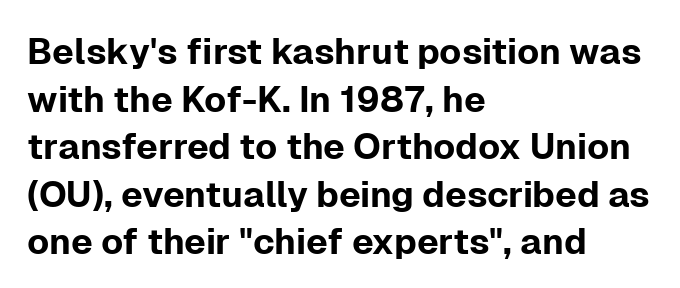
{"serif": "no", "italic": "no", "width": "normal", "stroke_contrast": "low", "x_height": "medium", "monospaced": "no", "underline": "no", "align": "left", "line_spacing": "normal", "line_spacing_ratio": 1.32, "letter_spacing": "normal", "letter_spacing_em": 0.0, "glyph_px": 36}
